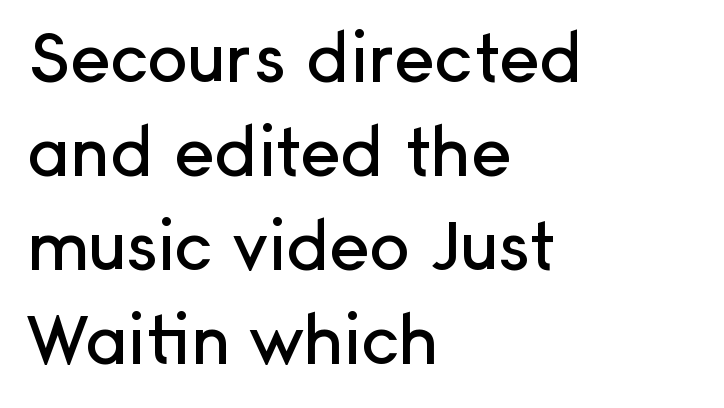
Q: Is the text italic (slanted)? A: No, it is upright.
Q: Is the typeface a serif or a sans-serif typeface? A: Sans-serif.
Q: Is the text underlined? A: No.
Q: How is the paragraph aligned? A: Left-aligned.
Q: Is the spacing between letters normal or unusually wide? A: Normal.
Q: Is the spacing between lines tight, normal or loose? A: Normal.
Q: Width (condensed, normal, or wide)? A: Normal.
Q: Stroke contrast? A: Low.
Q: x-height? A: Medium.
Q: Monospaced? A: No.
